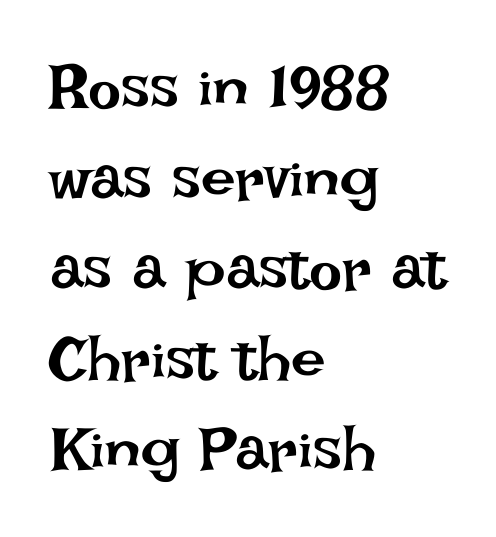
Q: Is the text bold? A: No.
Q: Is the text italic (slanted)? A: No, it is upright.
Q: Is the text underlined? A: No.
Q: How is the paragraph aligned? A: Left-aligned.
Q: Is the spacing between letters normal or unusually wide? A: Normal.
Q: Is the spacing between lines tight, normal or loose? A: Normal.
Q: Width (condensed, normal, or wide)? A: Normal.
Q: Stroke contrast? A: Low.
Q: x-height? A: Large.
Q: Monospaced? A: No.
